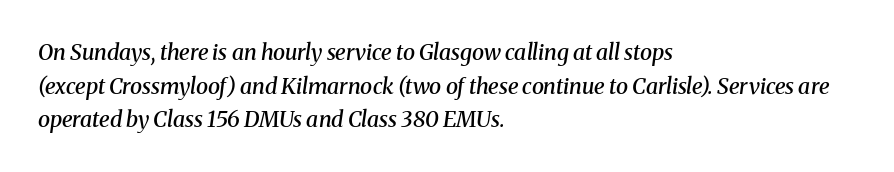
Q: Is the text bold? A: Semi-bold.
Q: Is the text italic (slanted)? A: Yes, it leans right by about 8 degrees.
Q: Is the text underlined? A: No.
Q: How is the paragraph aligned? A: Left-aligned.
Q: Is the spacing between letters normal or unusually wide? A: Normal.
Q: Is the spacing between lines tight, normal or loose? A: Normal.
